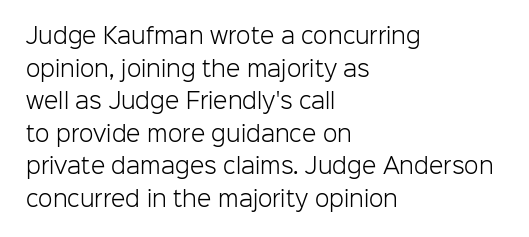
The axis of the letterforms is exactly vertical. Here the glyphs are tracked normally, forming tight word shapes. Descenders hang freely into open space. Line beginnings align vertically; line endings do not. The rows are spaced the way most documents space them.
